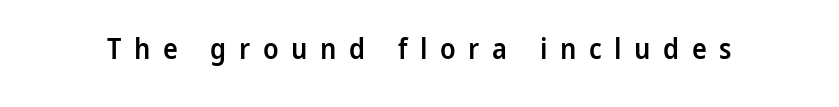
Q: Is the text bold? A: Semi-bold.
Q: Is the text italic (slanted)? A: No, it is upright.
Q: Is the typeface a serif or a sans-serif typeface? A: Sans-serif.
Q: Is the text underlined? A: No.
Q: Is the spacing between letters normal or unusually wide? A: Unusually wide.
Q: Width (condensed, normal, or wide)? A: Normal.
Q: Stroke contrast? A: Low.
Q: x-height? A: Medium.
Q: Monospaced? A: No.
